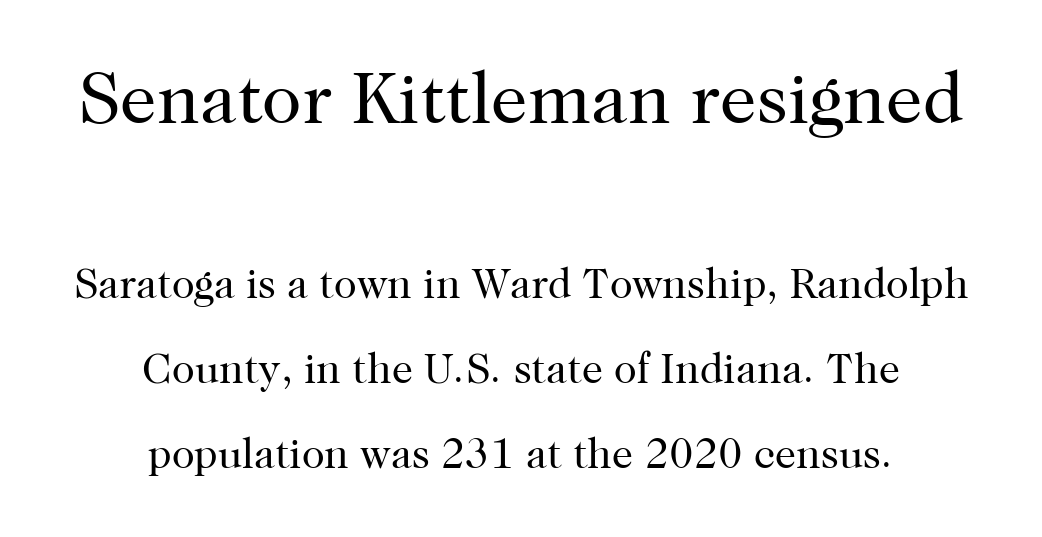
No letter is thick-stroked: the sample isn't bold. Whoever set this made the first block the dominant, larger element. The lettering holds an erect, upright posture throughout. Which margin do the lines hug? Neither — every line sits in the middle. Each letter's strokes conclude with small projecting serifs.
